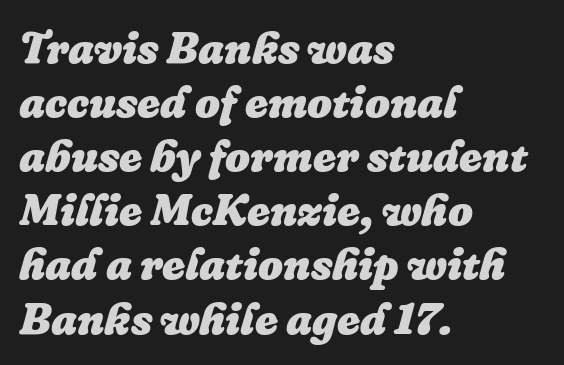
Q: Is the text bold? A: Yes.
Q: Is the text italic (slanted)? A: Yes, it leans right by about 16 degrees.
Q: Is the text underlined? A: No.
Q: How is the paragraph aligned? A: Left-aligned.
Q: Is the spacing between letters normal or unusually wide? A: Normal.
Q: Width (condensed, normal, or wide)? A: Normal.
Q: Stroke contrast? A: Low.
Q: x-height? A: Medium.
Q: Monospaced? A: No.
